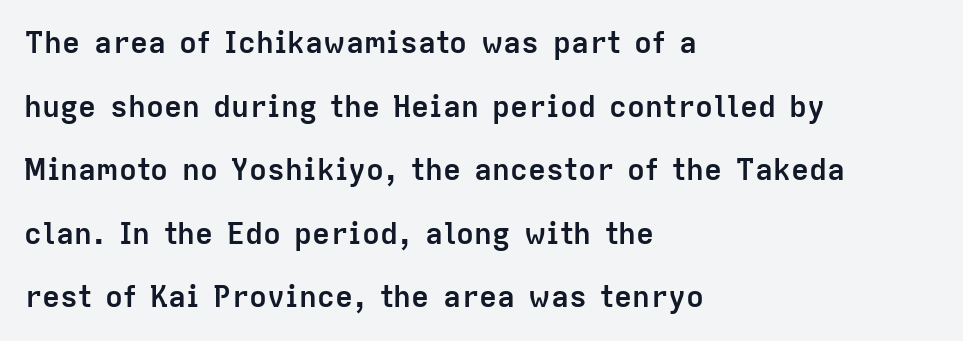
Q: Is the text bold? A: Yes.
Q: Is the text italic (slanted)? A: No, it is upright.
Q: Is the typeface a serif or a sans-serif typeface? A: Sans-serif.
Q: Is the text underlined? A: No.
Q: How is the paragraph aligned? A: Left-aligned.
Q: Is the spacing between letters normal or unusually wide? A: Normal.
Q: Is the spacing between lines tight, normal or loose? A: Loose.
Q: Width (condensed, normal, or wide)? A: Normal.
Q: Stroke contrast? A: Low.
Q: x-height? A: Medium.
Q: Monospaced? A: No.
